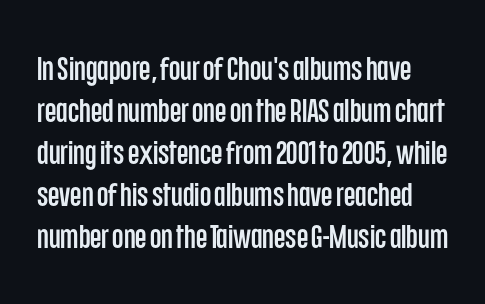
How are the letters spaced? Ordinarily, with no added tracking. Baseline-to-baseline distance is the conventional proportion of letter height. Every character sits straight up, as roman type does. Varying glyph widths throughout — classic text-font behaviour.
